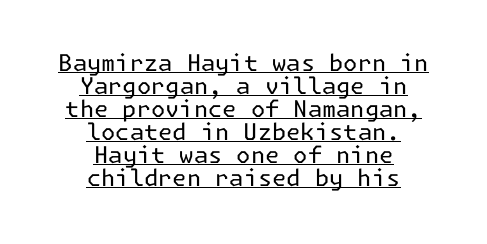
The string is rendered with underlining switched on. Look at the tracking — it's just the regular setting, nothing added. The lines are packed closely together with very little leading. In CSS terms this would be text-align: center.
